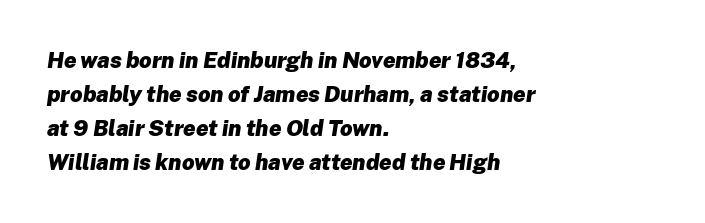
Strokes here are thick enough to call this a true bold. Letters rest on an invisible, unmarked baseline. Look at the tracking — it's just the regular setting, nothing added. Typeset ragged right — the left edge is the straight one.
